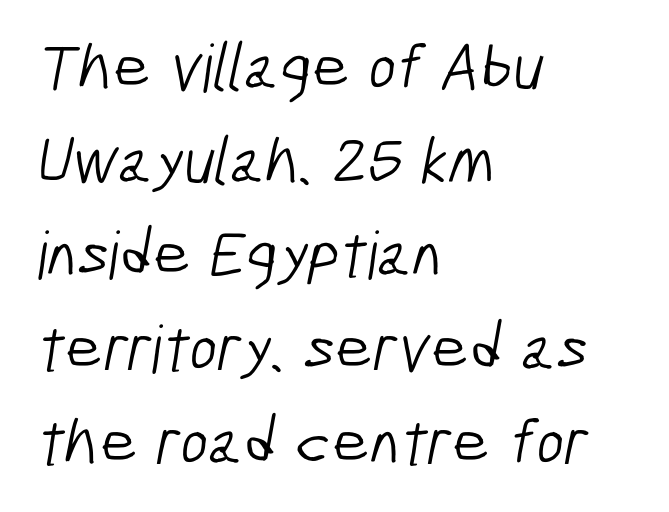
{"serif": "no", "bold": "no", "weight": "light", "width": "condensed", "stroke_contrast": "low", "x_height": "medium", "monospaced": "no", "underline": "no", "align": "left", "line_spacing": "normal", "line_spacing_ratio": 1.42, "letter_spacing": "normal", "letter_spacing_em": 0.0, "glyph_px": 66}
